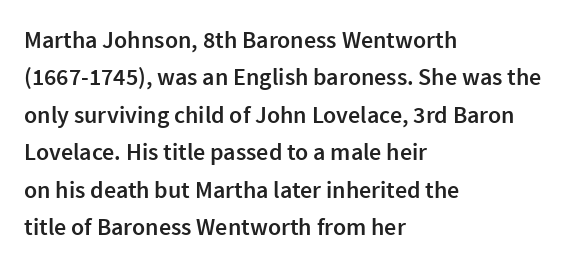
Q: Is the text bold? A: Semi-bold.
Q: Is the text italic (slanted)? A: No, it is upright.
Q: Is the text underlined? A: No.
Q: How is the paragraph aligned? A: Left-aligned.
Q: Is the spacing between letters normal or unusually wide? A: Normal.
Q: Is the spacing between lines tight, normal or loose? A: Normal.
